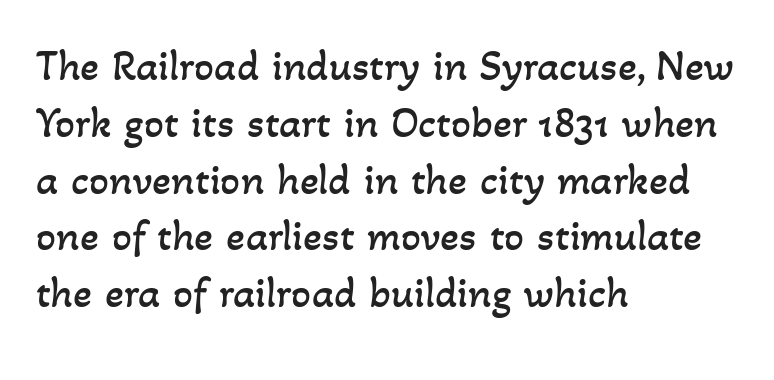
The image shows 44 px regular-weight type; set left-aligned, normal line spacing (1.29x), normal letter spacing, not underlined; low stroke contrast and a small x-height.
